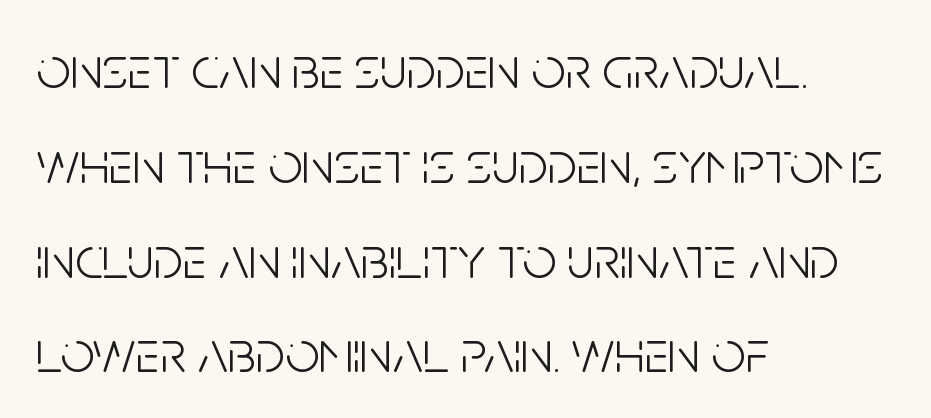
Q: Is the text bold? A: No.
Q: Is the text italic (slanted)? A: No, it is upright.
Q: Is the typeface a serif or a sans-serif typeface? A: Sans-serif.
Q: Is the text underlined? A: No.
Q: How is the paragraph aligned? A: Left-aligned.
Q: Is the spacing between letters normal or unusually wide? A: Normal.
Q: Is the spacing between lines tight, normal or loose? A: Normal.
Q: Width (condensed, normal, or wide)? A: Condensed.
Q: Stroke contrast? A: Low.
Q: x-height? A: Large.
Q: Monospaced? A: No.
